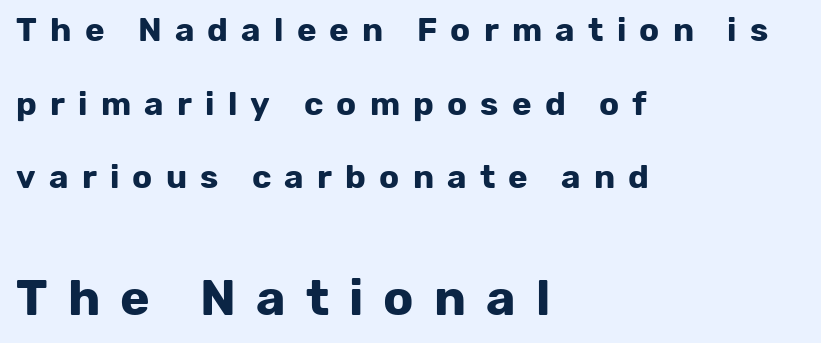
Type size steps up from the first block to the second. The paragraph has a hard left edge and a soft right edge. Proportional: the letters do not fall into vertical columns. In terms of weight, the rendering is a true, heavy bold. These lines have a slow, spaced-out rhythm from letter to letter. Only glyphs here, with clear space below each row.
